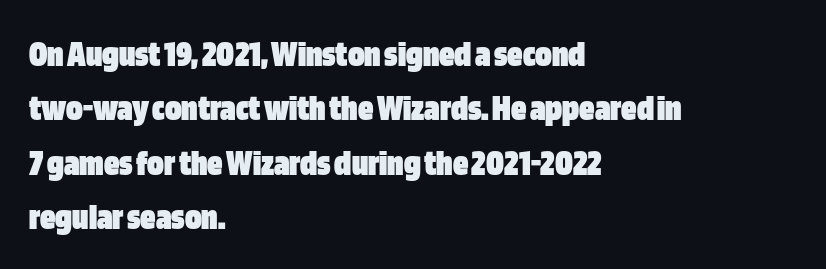
{"serif": "no", "italic": "no", "bold": "yes", "weight": "heavy", "width": "condensed", "stroke_contrast": "low", "x_height": "large", "monospaced": "no", "underline": "no", "align": "left", "line_spacing": "normal", "line_spacing_ratio": 1.43, "letter_spacing": "normal", "letter_spacing_em": 0.0, "glyph_px": 38}
